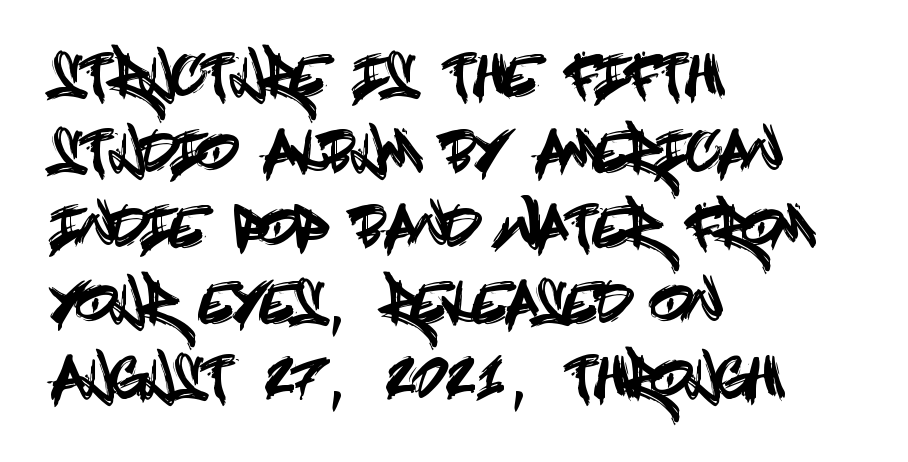
The image shows 54 px condensed sans-serif type; set left-aligned, normal line spacing (1.4x), normal letter spacing, not underlined; a large x-height.
